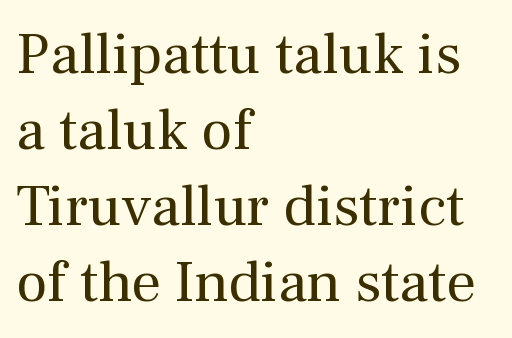
The horizontal fit of the characters is conventional and even. Small tapered or slab feet sit at the stroke ends, so this counts as serif. Rule under the text: the space is simply empty. The letters advance in unequal steps, a hallmark of proportional type. The leading is moderate, giving the passage an even texture. Layout note: lines flush left.
